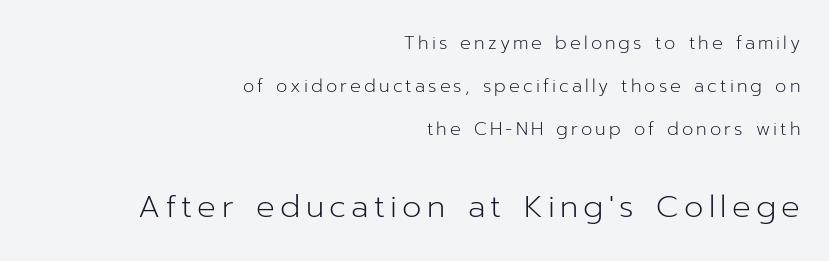
The image shows 31 px light sans-serif type, upright; set right-aligned, loose line spacing (2.4x), not underlined; the second (bottom) block is 1.72x larger; low stroke contrast and a medium x-height.
